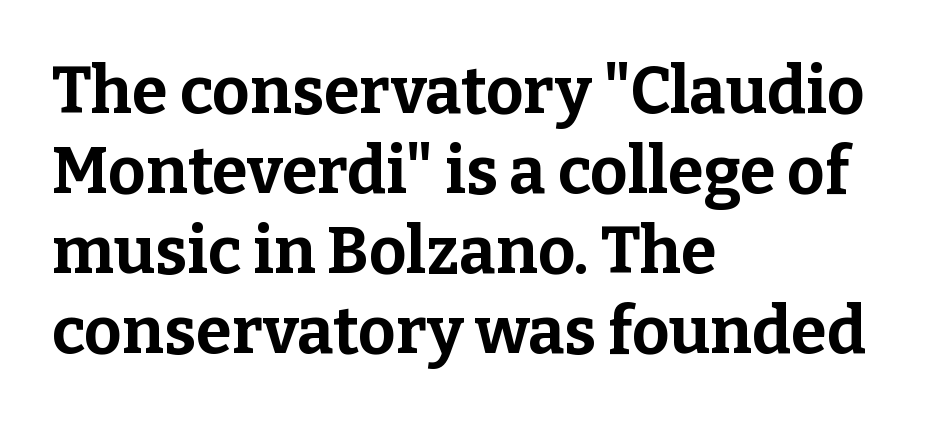
{"serif": "yes", "italic": "no", "bold": "yes", "weight": "bold", "width": "normal", "stroke_contrast": "low", "x_height": "medium", "monospaced": "no", "underline": "no", "align": "left", "line_spacing_ratio": 1.23, "letter_spacing": "normal", "letter_spacing_em": 0.0, "glyph_px": 65}
